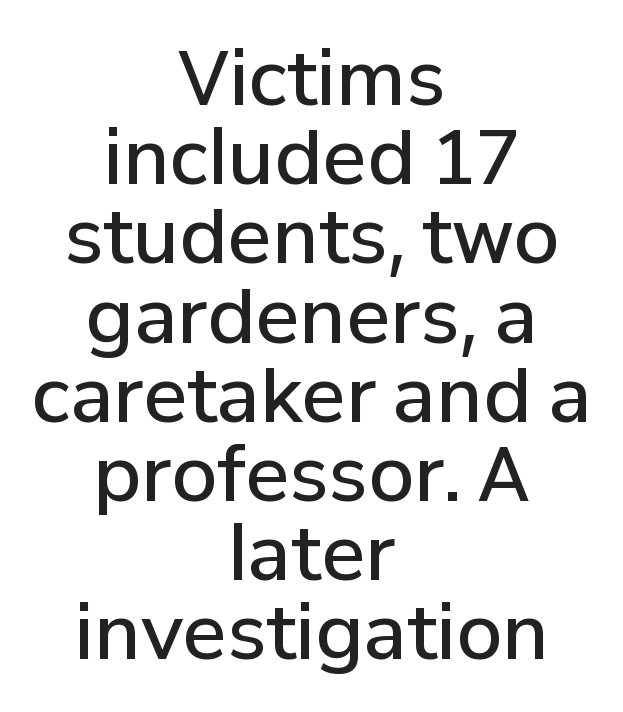
The image shows 74 px semibold sans-serif type, upright; set centered, tight line spacing (1.07x), normal letter spacing, not underlined; low stroke contrast and a medium x-height.
